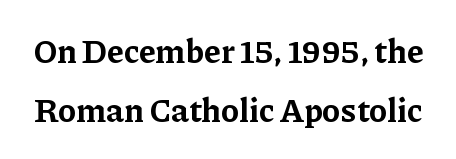
Q: Is the text bold? A: Yes.
Q: Is the text italic (slanted)? A: No, it is upright.
Q: Is the typeface a serif or a sans-serif typeface? A: Serif.
Q: Is the text underlined? A: No.
Q: Is the spacing between letters normal or unusually wide? A: Normal.
Q: Width (condensed, normal, or wide)? A: Normal.
Q: Stroke contrast? A: Low.
Q: x-height? A: Medium.
Q: Monospaced? A: No.
